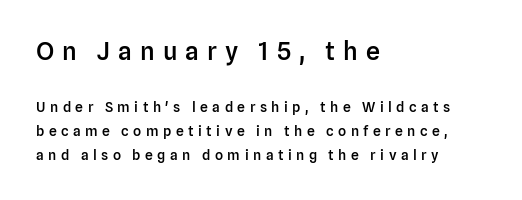
{"italic": "no", "bold": "semi", "underline": "no", "align": "left", "line_spacing": "normal", "line_spacing_ratio": 1.69, "letter_spacing": "wide", "letter_spacing_em": 0.32, "larger_block": "first", "size_ratio": 1.79, "glyph_px": 25}
